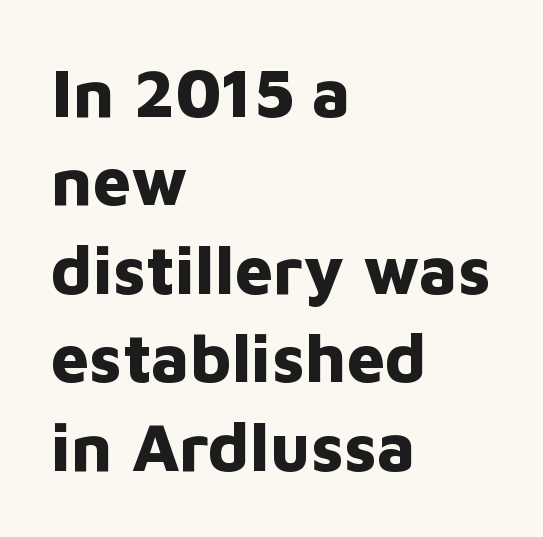
{"serif": "no", "italic": "no", "bold": "yes", "weight": "bold", "width": "normal", "stroke_contrast": "low", "x_height": "medium", "monospaced": "no", "underline": "no", "align": "left", "line_spacing": "normal", "line_spacing_ratio": 1.3, "letter_spacing": "normal", "letter_spacing_em": 0.0, "glyph_px": 68}
